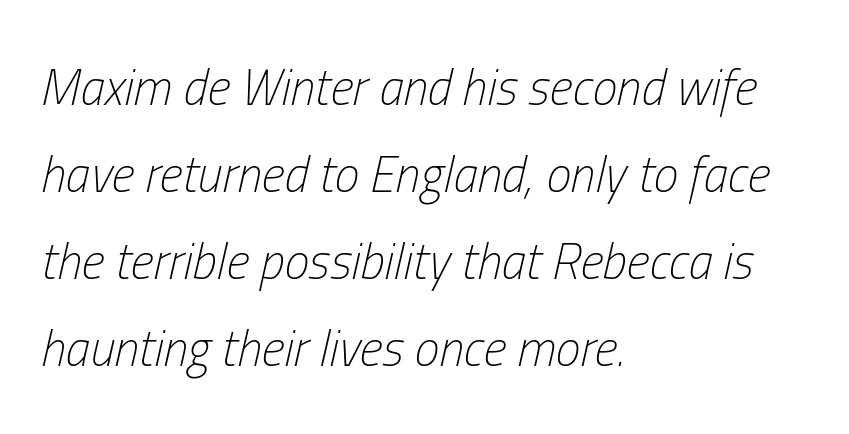
{"italic": "yes", "lean": "right", "slant_degrees": 13, "bold": "no", "weight": "light", "width": "condensed", "stroke_contrast": "low", "x_height": "medium", "monospaced": "no", "underline": "no", "align": "left", "line_spacing_ratio": 1.74, "letter_spacing": "normal", "letter_spacing_em": 0.0, "glyph_px": 50}
